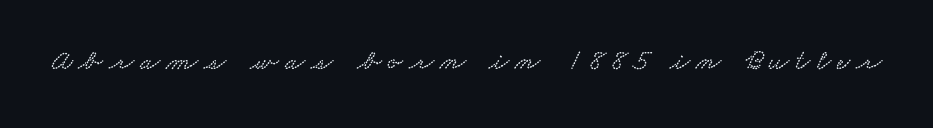
The image shows 29 px wide serif type; set unusually wide letter spacing (+0.21 em), not underlined; low stroke contrast and a small x-height.
